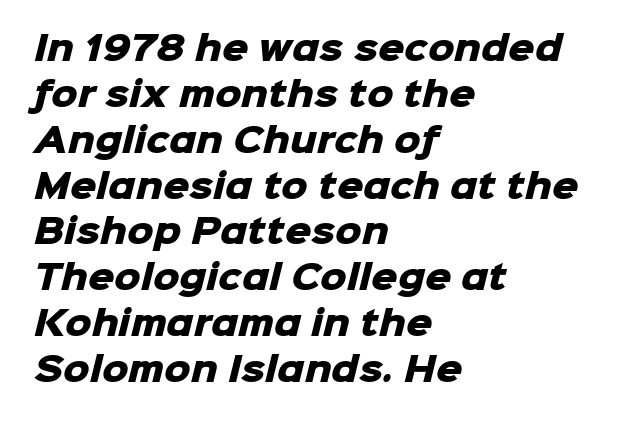
Bold? Absolutely — the strokes are thick and heavy. Compared with typical paragraphs, the rows here are spaced about the same. The compositor pushed each line to the left boundary. Regarding serifs, this sample does without them.
